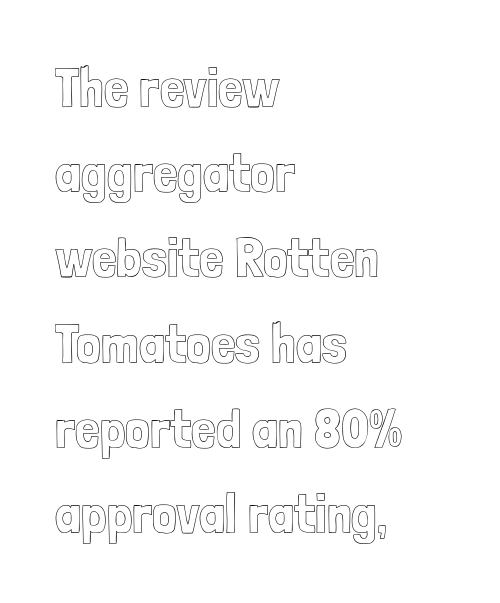
{"italic": "no", "width": "condensed", "x_height": "medium", "monospaced": "no", "underline": "no", "align": "left", "line_spacing": "normal", "line_spacing_ratio": 1.55, "letter_spacing": "normal", "letter_spacing_em": 0.0, "glyph_px": 55}
